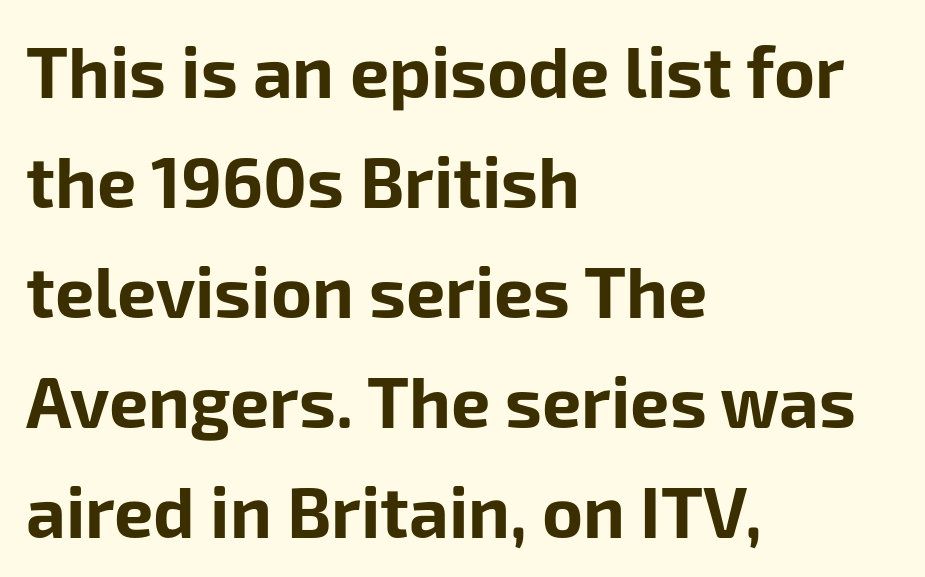
The image shows 70 px bold sans-serif type, upright; set left-aligned, normal line spacing (1.57x), normal letter spacing, not underlined; low stroke contrast and a medium x-height.
